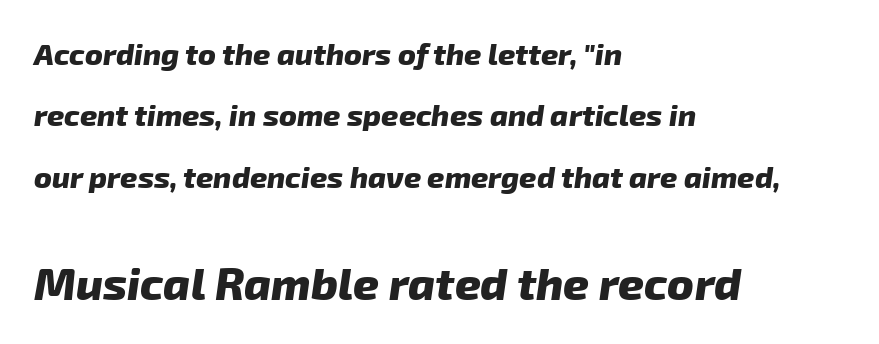
Rule under the text: the space is simply empty. The passage shown is typeset with a sans-serif family. These lines carry a lot of weight — the face is fully bold. Spacing verdict: proportional, widths tailored to each character. The rendering anchors every line to the left-hand side.
